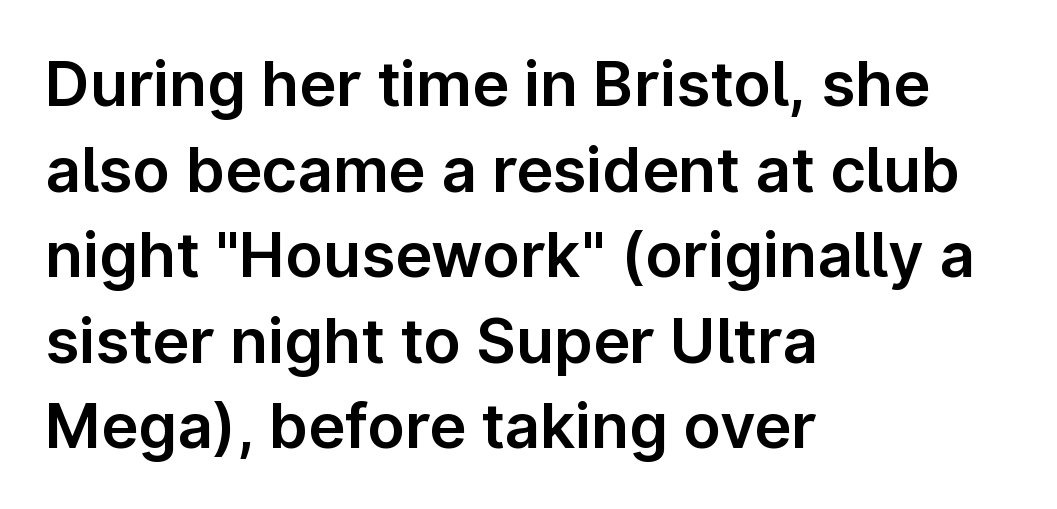
{"serif": "no", "italic": "no", "width": "normal", "stroke_contrast": "low", "x_height": "medium", "monospaced": "no", "underline": "no", "align": "left", "line_spacing": "normal", "line_spacing_ratio": 1.38, "letter_spacing": "normal", "letter_spacing_em": 0.0, "glyph_px": 62}
